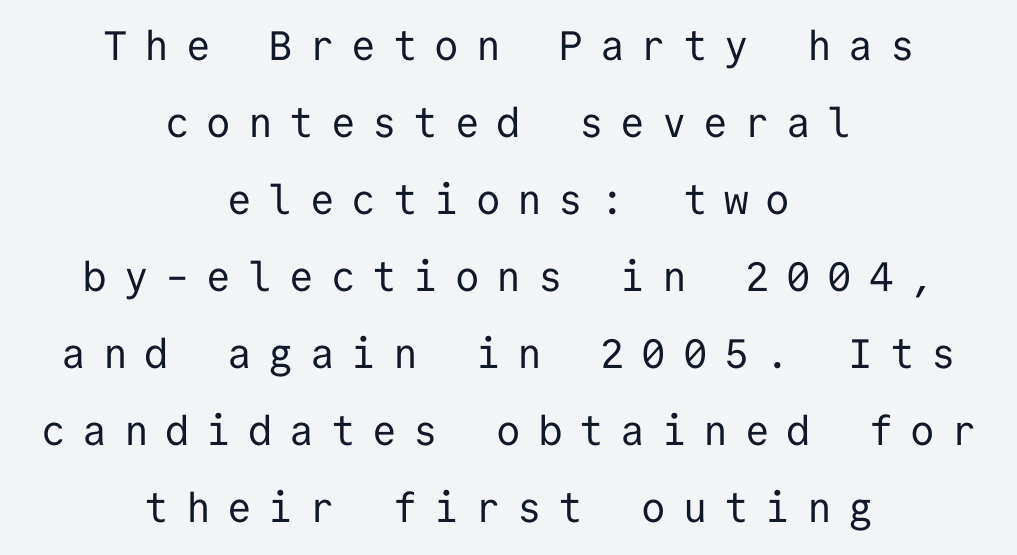
The image shows 41 px regular-weight sans-serif type, upright, monospaced; set centered, line spacing 1.88x, unusually wide letter spacing (+0.41 em), not underlined; low stroke contrast and a medium x-height.
